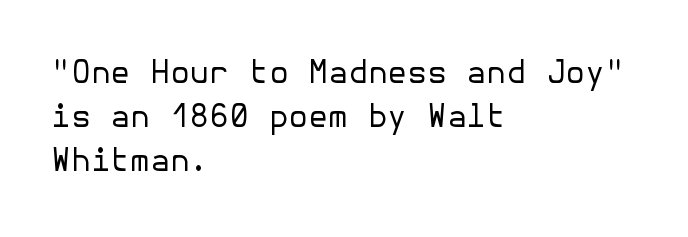
{"serif": "no", "italic": "no", "bold": "no", "weight": "regular", "width": "normal", "stroke_contrast": "low", "x_height": "medium", "underline": "no", "align": "left", "line_spacing": "normal", "line_spacing_ratio": 1.38, "letter_spacing": "normal", "letter_spacing_em": 0.0, "glyph_px": 32}
